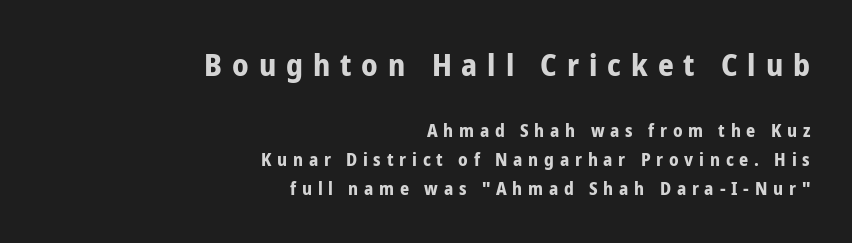
The image shows 31 px bold, condensed sans-serif type, upright; set right-aligned, normal line spacing (1.61x), unusually wide letter spacing (+0.32 em), not underlined; the first (top) block is 1.72x larger; low stroke contrast and a medium x-height.
